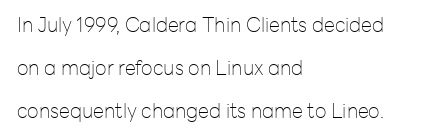
The image shows 20 px text type, upright; set left-aligned, loose line spacing (2.14x), normal letter spacing, not underlined.
